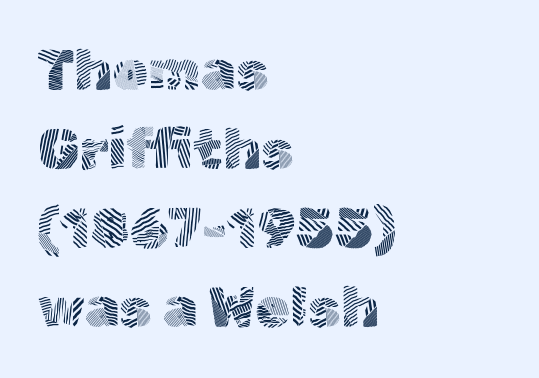
Weight: in the light-to-regular range. Tall strokes in this sample are plumb rather than angled. Here the designer chose a conventional face with non-uniform glyph widths. The ragged edge is on the right, which tells us the setting is flush left. Check where the strokes stop: nothing finishes them off — pure sans. You could call the tracking neutral — neither tight nor loose.
